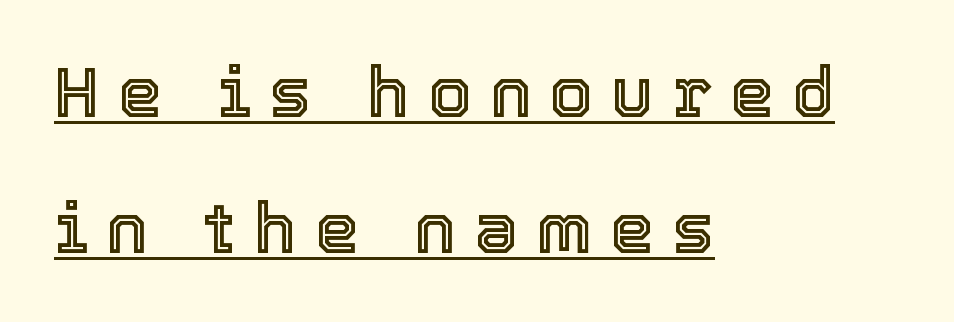
The lines are quadded left. These lines are rendered in a variable-pitch font. Characters follow at a spacing far wider than the type designer built in. This is roman type, the default non-slanted kind. Caption: lettering with a line underneath.
